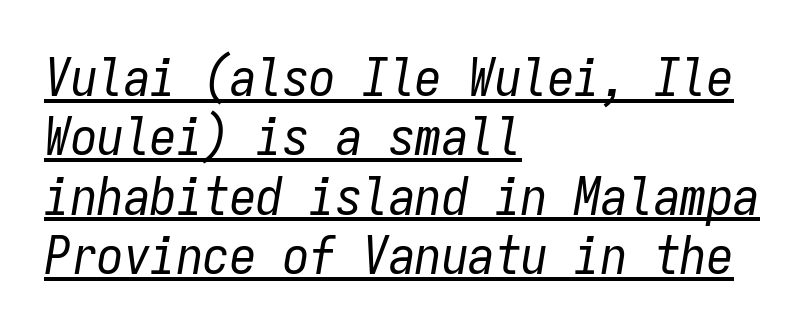
Q: Is the text bold? A: No.
Q: Is the text italic (slanted)? A: Yes, it leans right by about 9 degrees.
Q: Is the text underlined? A: Yes.
Q: How is the paragraph aligned? A: Left-aligned.
Q: Is the spacing between letters normal or unusually wide? A: Normal.
Q: Is the spacing between lines tight, normal or loose? A: Tight.
Q: Width (condensed, normal, or wide)? A: Condensed.
Q: Stroke contrast? A: Low.
Q: x-height? A: Medium.
Q: Monospaced? A: Yes.
